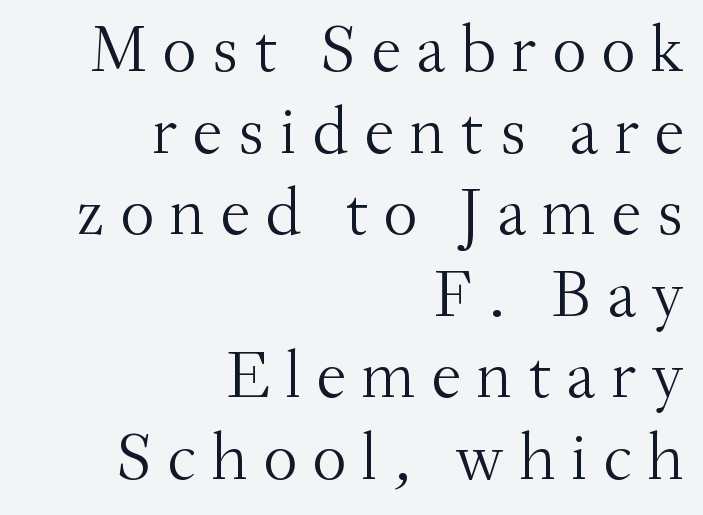
Is this a fixed-width face? No — the glyphs have proportional, varying widths. Is the letter spacing exaggerated? Yes — the characters are pushed far apart. You can tell from the footed stems that serif type was used. The rendering anchors every line to the right-hand side. Descender tails drop into unmarked territory.
